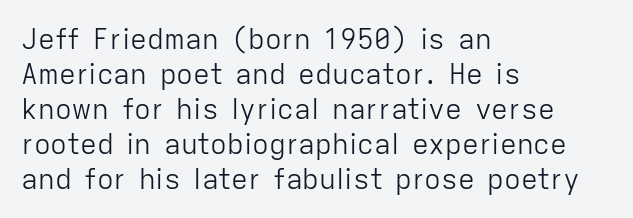
Q: Is the text bold? A: No.
Q: Is the text italic (slanted)? A: No, it is upright.
Q: Is the typeface a serif or a sans-serif typeface? A: Sans-serif.
Q: Is the text underlined? A: No.
Q: How is the paragraph aligned? A: Left-aligned.
Q: Is the spacing between letters normal or unusually wide? A: Normal.
Q: Is the spacing between lines tight, normal or loose? A: Normal.
Q: Width (condensed, normal, or wide)? A: Normal.
Q: Stroke contrast? A: Low.
Q: x-height? A: Medium.
Q: Monospaced? A: No.
